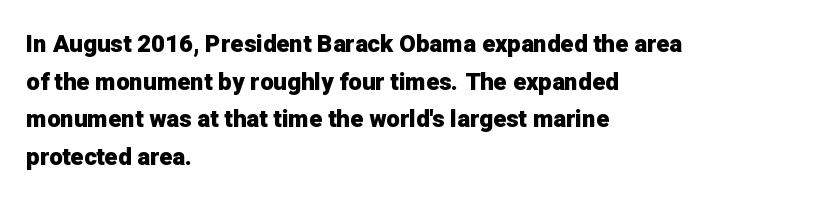
Q: Is the text bold? A: Yes.
Q: Is the text italic (slanted)? A: No, it is upright.
Q: Is the text underlined? A: No.
Q: How is the paragraph aligned? A: Left-aligned.
Q: Is the spacing between letters normal or unusually wide? A: Normal.
Q: Is the spacing between lines tight, normal or loose? A: Normal.
